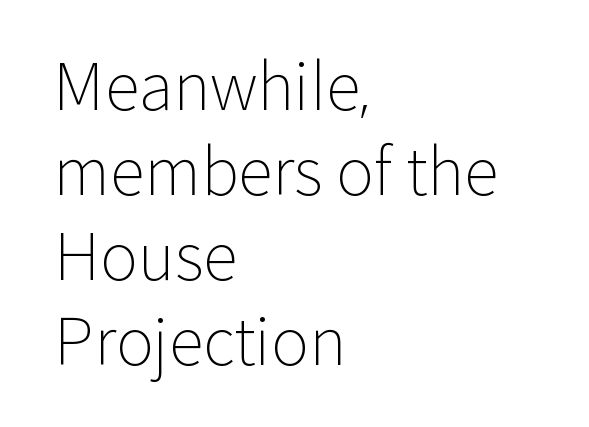
Q: Is the text bold? A: No.
Q: Is the text italic (slanted)? A: No, it is upright.
Q: Is the typeface a serif or a sans-serif typeface? A: Sans-serif.
Q: Is the text underlined? A: No.
Q: How is the paragraph aligned? A: Left-aligned.
Q: Is the spacing between letters normal or unusually wide? A: Normal.
Q: Is the spacing between lines tight, normal or loose? A: Normal.
Q: Width (condensed, normal, or wide)? A: Normal.
Q: Stroke contrast? A: Low.
Q: x-height? A: Medium.
Q: Monospaced? A: No.
